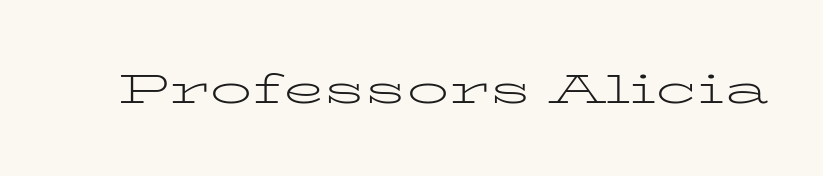
{"serif": "yes", "italic": "no", "bold": "no", "weight": "light", "width": "wide", "stroke_contrast": "low", "x_height": "medium", "monospaced": "no", "underline": "no", "letter_spacing": "normal", "letter_spacing_em": 0.0, "glyph_px": 42}
